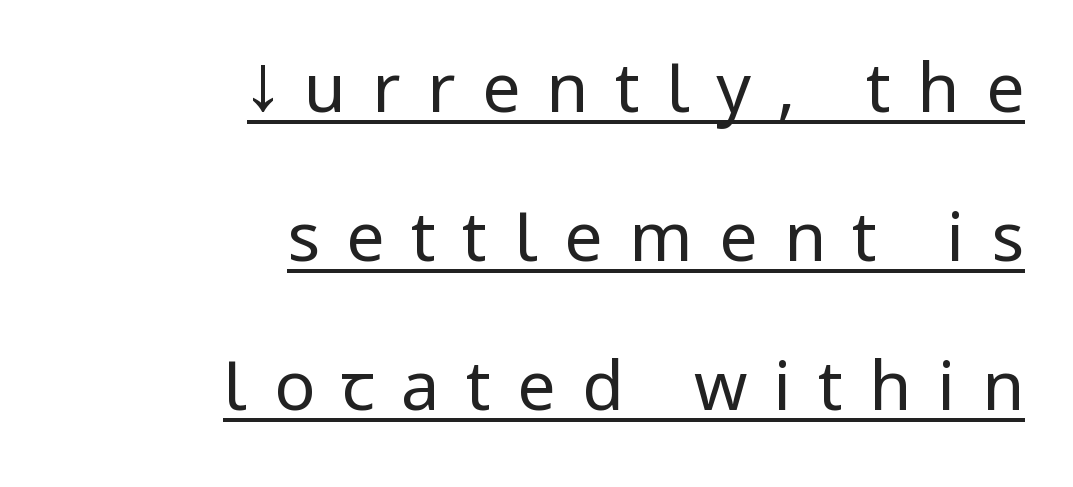
Q: Is the text bold? A: No.
Q: Is the text italic (slanted)? A: No, it is upright.
Q: Is the typeface a serif or a sans-serif typeface? A: Sans-serif.
Q: Is the text underlined? A: Yes.
Q: How is the paragraph aligned? A: Right-aligned.
Q: Is the spacing between letters normal or unusually wide? A: Unusually wide.
Q: Is the spacing between lines tight, normal or loose? A: Loose.
Q: Width (condensed, normal, or wide)? A: Condensed.
Q: Stroke contrast? A: Low.
